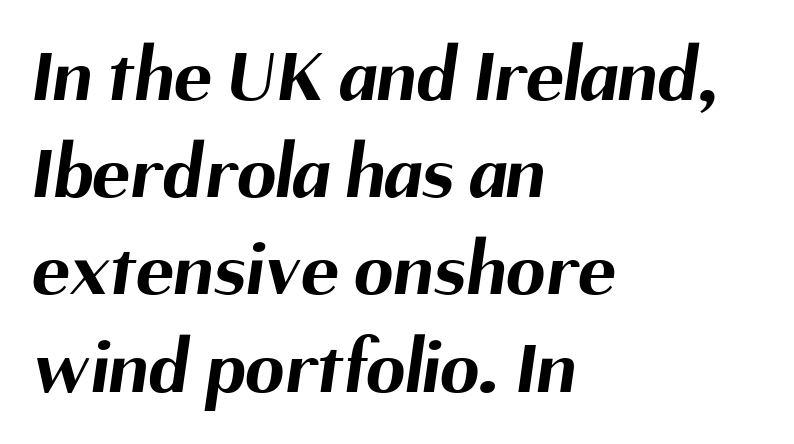
The image shows 79 px bold sans-serif type; set left-aligned, line spacing 1.23x, normal letter spacing, not underlined; medium stroke contrast and a medium x-height.
